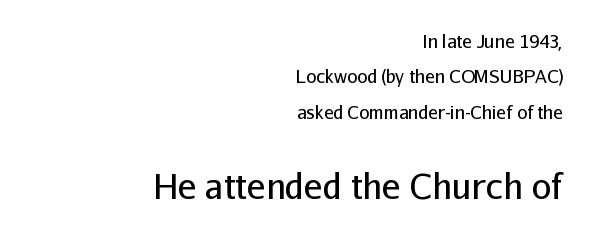
Q: Is the text bold? A: No.
Q: Is the text italic (slanted)? A: No, it is upright.
Q: Is the typeface a serif or a sans-serif typeface? A: Sans-serif.
Q: Is the text underlined? A: No.
Q: How is the paragraph aligned? A: Right-aligned.
Q: Is the spacing between letters normal or unusually wide? A: Normal.
Q: Is the spacing between lines tight, normal or loose? A: Loose.
Q: Which block of text is set in a larger size, the first (top) or the second (bottom)? A: The second (bottom) one.
Q: Width (condensed, normal, or wide)? A: Normal.
Q: Stroke contrast? A: Low.
Q: x-height? A: Medium.
Q: Monospaced? A: No.
